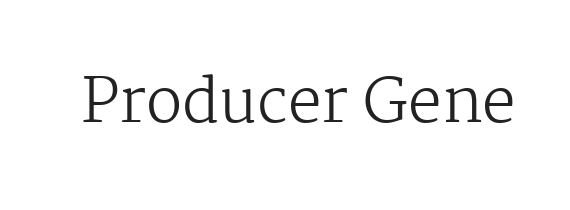
Just letters on the line, the space beneath them empty. You can tell from the footed stems that serif type was used. Each letter keeps its own natural width here, so spacing adapts to shape. In terms of letterspacing, this is plain default setting. The type sits square on the baseline with zero lean.
